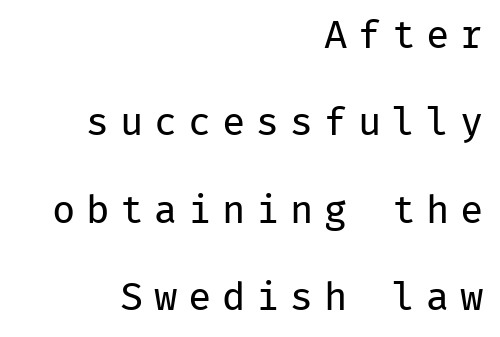
{"serif": "no", "italic": "no", "bold": "no", "weight": "regular", "width": "normal", "stroke_contrast": "low", "x_height": "medium", "monospaced": "yes", "underline": "no", "align": "right", "line_spacing": "loose", "line_spacing_ratio": 2.24, "letter_spacing": "wide", "letter_spacing_em": 0.27, "glyph_px": 39}
